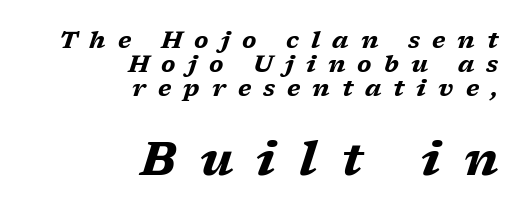
The image shows 47 px bold, wide type, italic (leaning right); set right-aligned, tight line spacing (1.0x), unusually wide letter spacing (+0.5 em), not underlined; the second (bottom) block is 1.96x larger; medium stroke contrast and a medium x-height.
